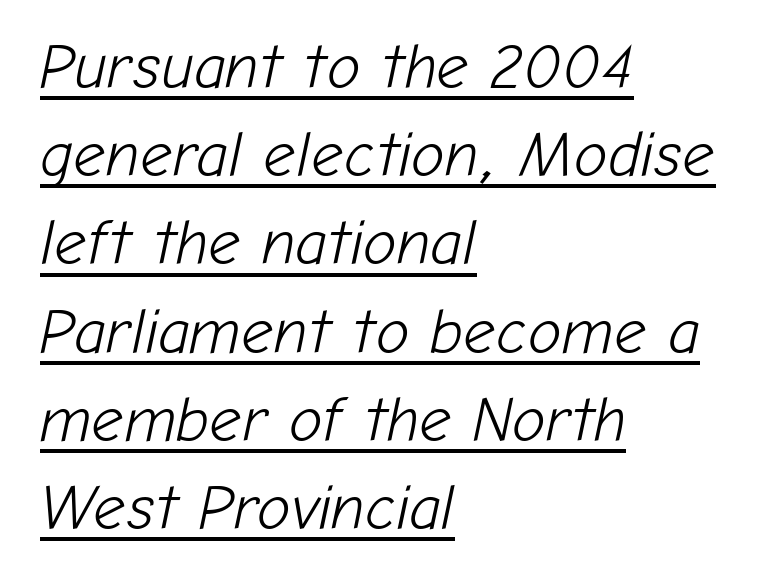
The image shows 63 px light type, italic (leaning right); set left-aligned, normal line spacing (1.4x), normal letter spacing, underlined; low stroke contrast and a medium x-height.
